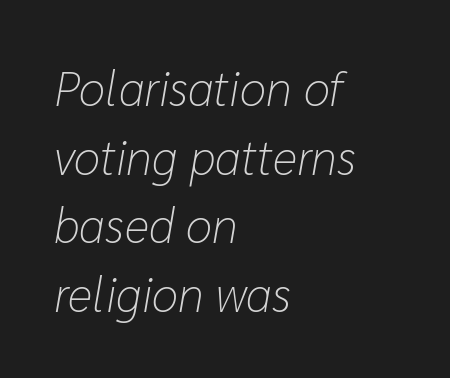
The characters are drawn with everyday or finer stroke widths. Between one letter and the next there's only the usual sliver of space. Left-aligned paragraph, ragged on the right. This sample has the flowing, uneven cadence of proportional lettering. The text carries the slant typical of an italic or oblique font.
